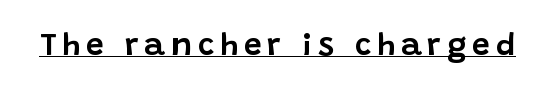
{"serif": "no", "italic": "no", "width": "normal", "stroke_contrast": "low", "x_height": "large", "monospaced": "no", "underline": "yes", "glyph_px": 32}
